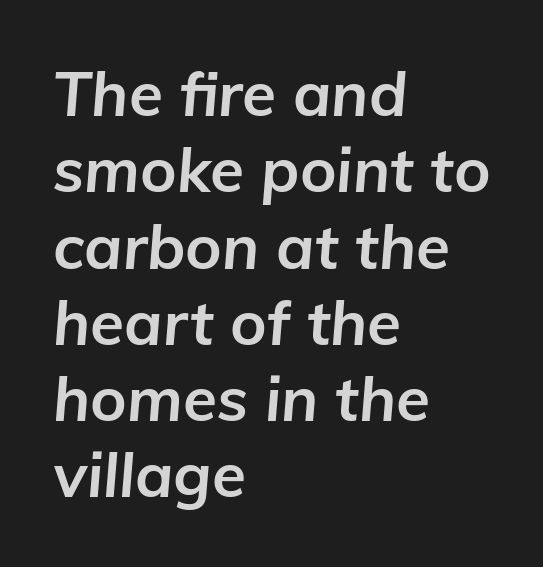
The image shows 62 px bold type, italic (leaning right); set left-aligned, line spacing 1.23x, normal letter spacing, not underlined; low stroke contrast and a medium x-height.
